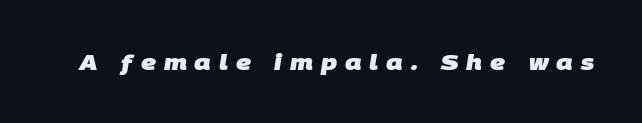
The strokes are fattened all the way to bold. Tracking value appears strongly positive — letters spread wide. Unmarked baselines from the first word to the last.
